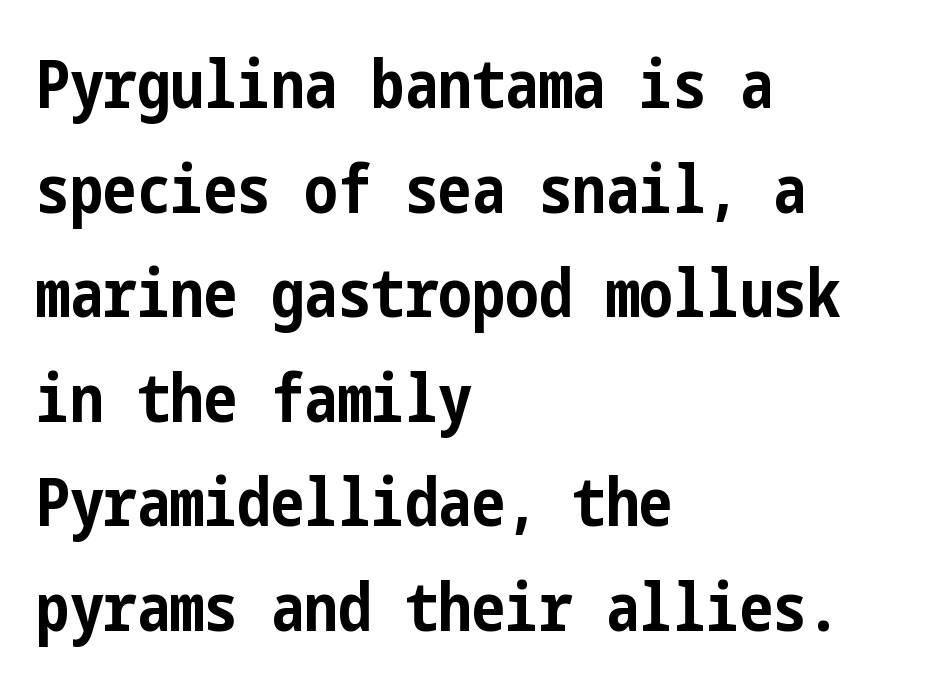
{"serif": "no", "italic": "no", "bold": "yes", "weight": "bold", "width": "condensed", "stroke_contrast": "low", "x_height": "medium", "underline": "no", "align": "left", "line_spacing": "normal", "line_spacing_ratio": 1.56, "letter_spacing": "normal", "letter_spacing_em": 0.0, "glyph_px": 67}
